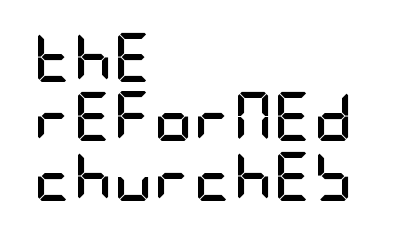
The image shows 49 px semibold, condensed sans-serif type, upright; set left-aligned, line spacing 1.21x, normal letter spacing, not underlined; low stroke contrast and a large x-height.
